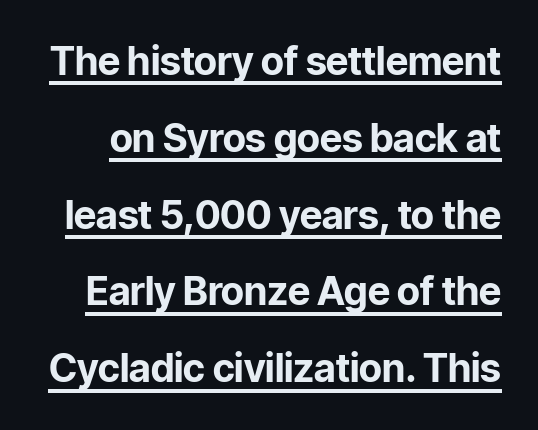
The image shows 39 px bold sans-serif type, upright; set loose line spacing (1.97x), normal letter spacing, underlined; low stroke contrast and a medium x-height.
